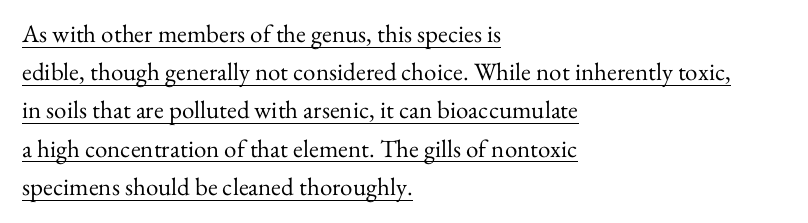
Q: Is the text bold? A: No.
Q: Is the text italic (slanted)? A: No, it is upright.
Q: Is the text underlined? A: Yes.
Q: How is the paragraph aligned? A: Left-aligned.
Q: Is the spacing between letters normal or unusually wide? A: Normal.
Q: Is the spacing between lines tight, normal or loose? A: Normal.
